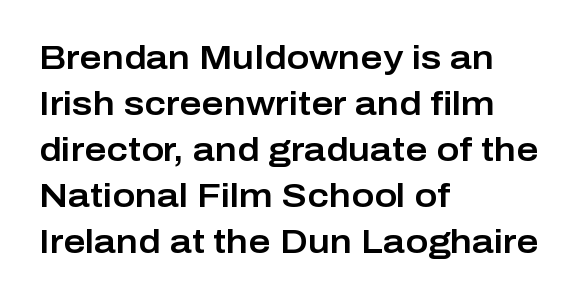
The image shows 34 px sans-serif type, upright; set left-aligned, normal line spacing (1.35x), normal letter spacing, not underlined; low stroke contrast and a medium x-height.
